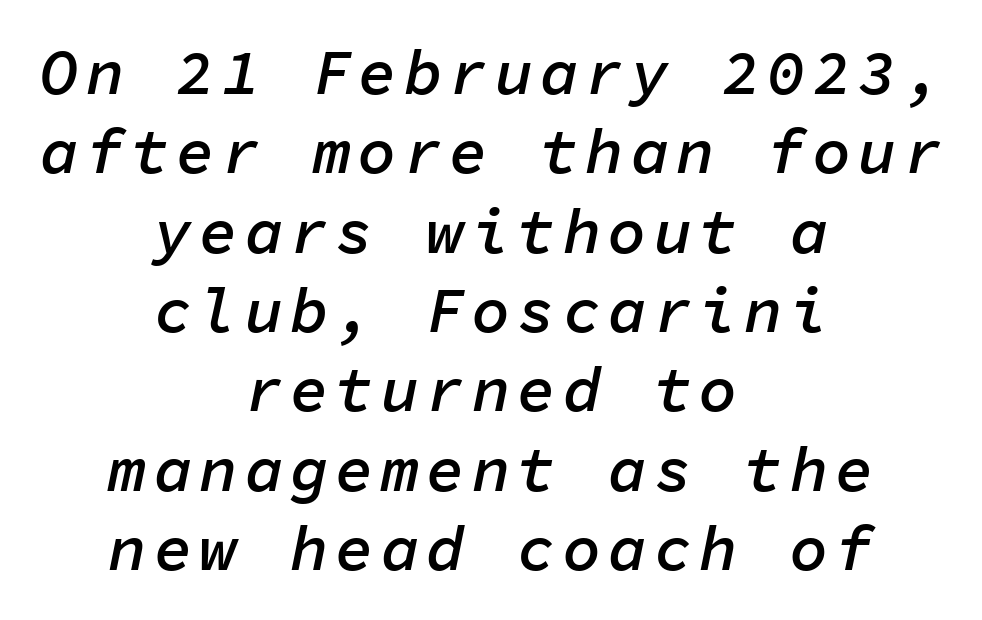
{"italic": "yes", "lean": "right", "slant_degrees": 11, "bold": "semi", "weight": "semibold", "width": "normal", "stroke_contrast": "low", "x_height": "medium", "monospaced": "yes", "underline": "no", "align": "center", "line_spacing_ratio": 1.24, "glyph_px": 64}
